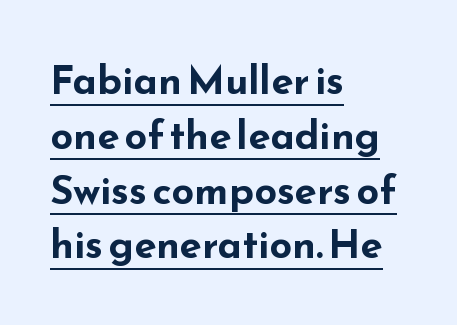
This is underlined copy, the kind a proofreader might mark for attention. The letters stand upright; this is a roman face. If you measured baseline to baseline, you'd find a middling distance. Check where the strokes stop: nothing finishes them off — pure sans. Here the glyphs are tracked normally, forming tight word shapes.
